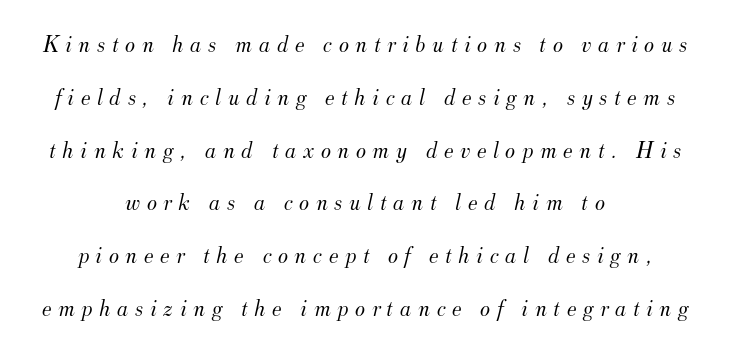
Q: Is the text bold? A: No.
Q: Is the text italic (slanted)? A: Yes, it leans right by about 12 degrees.
Q: Is the text underlined? A: No.
Q: How is the paragraph aligned? A: Centered.
Q: Is the spacing between letters normal or unusually wide? A: Unusually wide.
Q: Is the spacing between lines tight, normal or loose? A: Loose.
